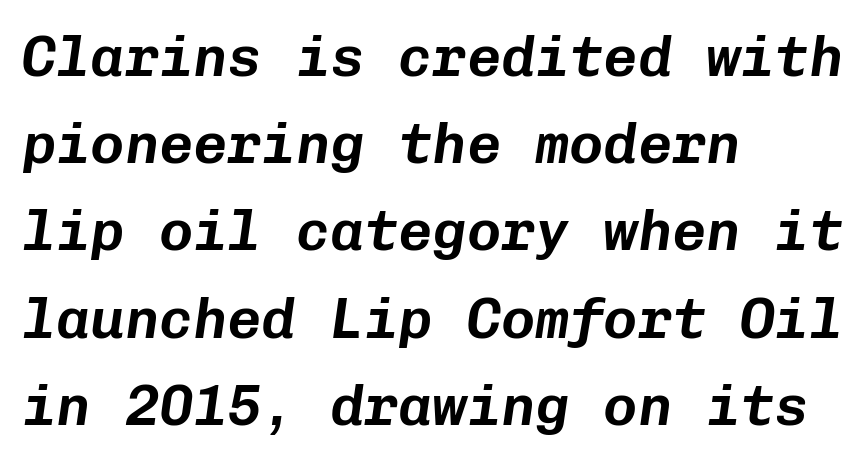
{"italic": "yes", "lean": "right", "slant_degrees": 8, "width": "normal", "stroke_contrast": "low", "x_height": "medium", "monospaced": "yes", "underline": "no", "align": "left", "line_spacing": "normal", "line_spacing_ratio": 1.53, "letter_spacing": "normal", "letter_spacing_em": 0.0, "glyph_px": 57}
